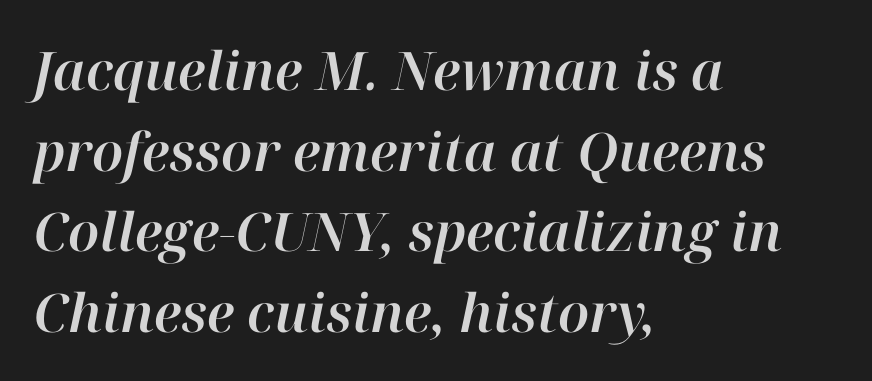
Q: Is the text italic (slanted)? A: Yes, it leans right by about 12 degrees.
Q: Is the text underlined? A: No.
Q: How is the paragraph aligned? A: Left-aligned.
Q: Is the spacing between letters normal or unusually wide? A: Normal.
Q: Is the spacing between lines tight, normal or loose? A: Normal.
Q: Width (condensed, normal, or wide)? A: Normal.
Q: Stroke contrast? A: High.
Q: x-height? A: Medium.
Q: Monospaced? A: No.
